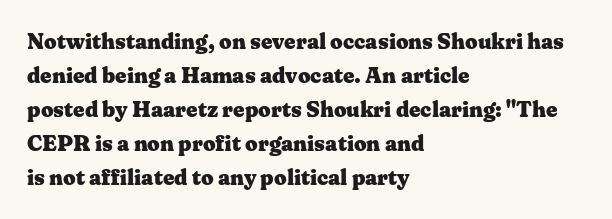
The image shows 22 px bold type, upright; set left-aligned, normal line spacing (1.55x), normal letter spacing, not underlined.
